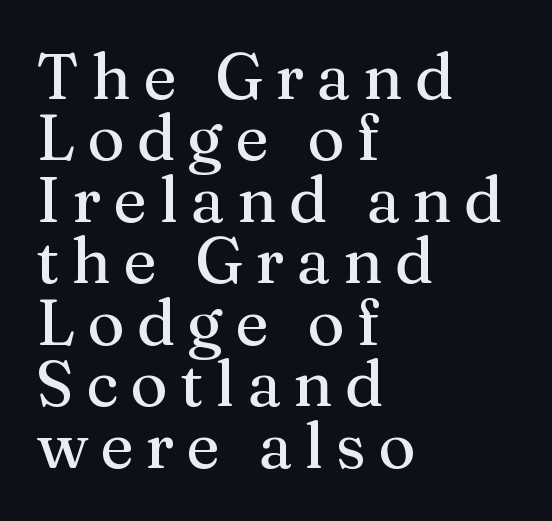
{"serif": "yes", "italic": "no", "width": "normal", "stroke_contrast": "medium", "x_height": "medium", "monospaced": "no", "underline": "no", "align": "left", "line_spacing": "tight", "line_spacing_ratio": 0.96, "glyph_px": 64}
